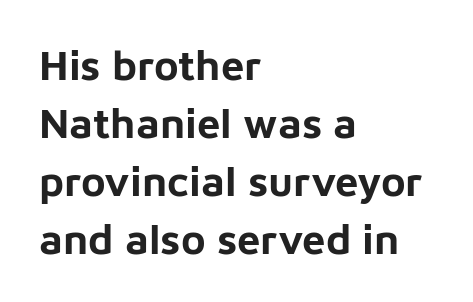
{"serif": "no", "italic": "no", "bold": "yes", "weight": "bold", "width": "normal", "stroke_contrast": "low", "x_height": "medium", "monospaced": "no", "underline": "no", "align": "left", "line_spacing": "normal", "line_spacing_ratio": 1.38, "letter_spacing": "normal", "letter_spacing_em": 0.0, "glyph_px": 42}
